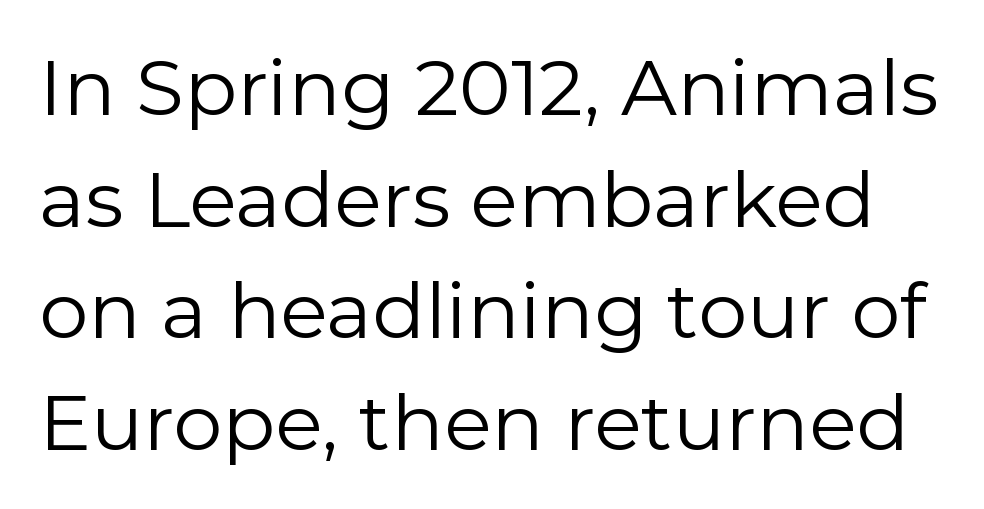
Default kerning and tracking; the words read as compact shapes. Reading down the column, the eye jumps a familiar distance to each next line. It's the straight-up-and-down kind of type. The font is comparable to plain body text, perhaps lighter.
